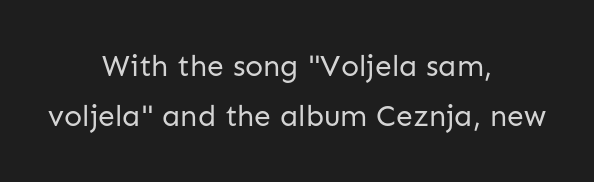
{"serif": "no", "italic": "no", "bold": "no", "weight": "regular", "width": "normal", "stroke_contrast": "low", "x_height": "medium", "monospaced": "no", "underline": "no", "align": "center", "line_spacing": "normal", "line_spacing_ratio": 1.68, "letter_spacing": "normal", "letter_spacing_em": 0.0, "glyph_px": 30}
